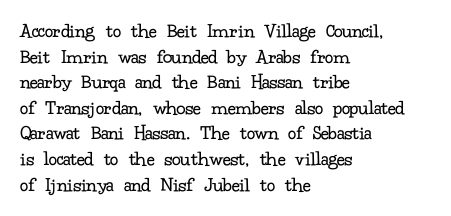
Q: Is the text bold? A: No.
Q: Is the text italic (slanted)? A: No, it is upright.
Q: Is the text underlined? A: No.
Q: How is the paragraph aligned? A: Left-aligned.
Q: Is the spacing between letters normal or unusually wide? A: Normal.
